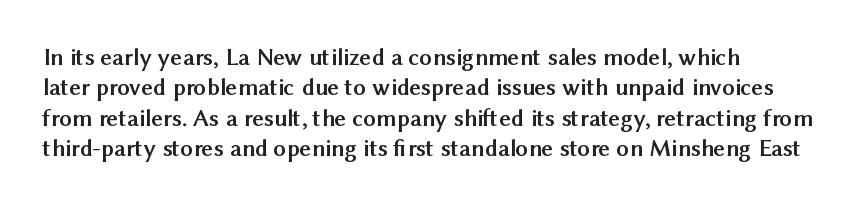
{"italic": "no", "bold": "yes", "underline": "no", "line_spacing_ratio": 1.22, "letter_spacing": "normal", "letter_spacing_em": 0.0, "glyph_px": 25}
